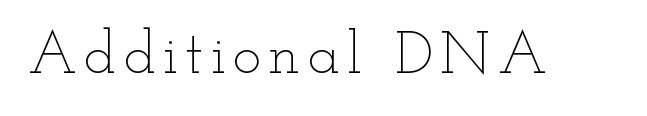
The specimen reads as upright at a glance. The face used here is proportionally spaced, like ordinary book or web type. Weight class: somewhere from thin through regular. Words float on clear page, feet unadorned.
